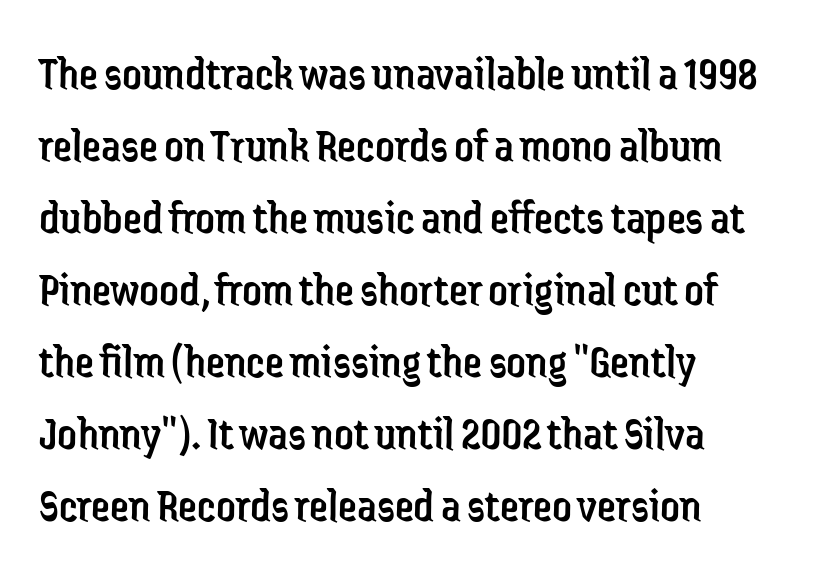
Students, observe: this is what conventionally led text looks like. Line starts are locked; line ends wander. Letters have the restrained weight of plain body copy at most. Glyph-to-glyph distance matches everyday printed text. Proportional: the letters do not fall into vertical columns.
